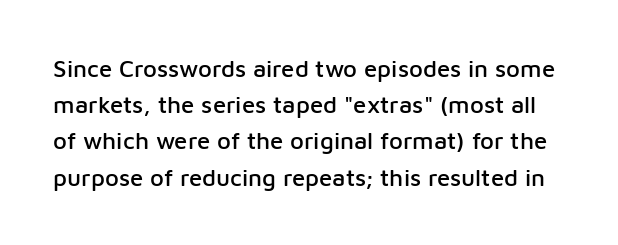
Q: Is the text italic (slanted)? A: No, it is upright.
Q: Is the text underlined? A: No.
Q: Is the spacing between letters normal or unusually wide? A: Normal.
Q: Is the spacing between lines tight, normal or loose? A: Normal.
